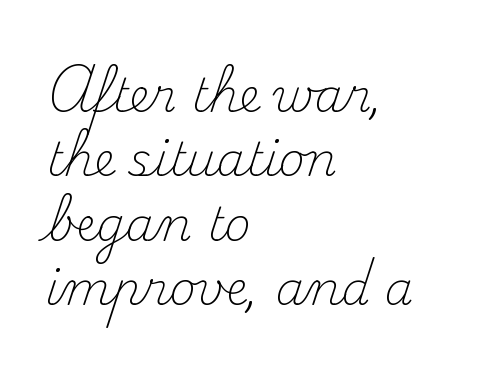
Q: Is the text bold? A: No.
Q: Is the text italic (slanted)? A: Yes.
Q: Is the typeface a serif or a sans-serif typeface? A: Serif.
Q: Is the text underlined? A: No.
Q: How is the paragraph aligned? A: Left-aligned.
Q: Is the spacing between letters normal or unusually wide? A: Normal.
Q: Is the spacing between lines tight, normal or loose? A: Normal.
Q: Width (condensed, normal, or wide)? A: Normal.
Q: Stroke contrast? A: Medium.
Q: x-height? A: Small.
Q: Monospaced? A: No.
